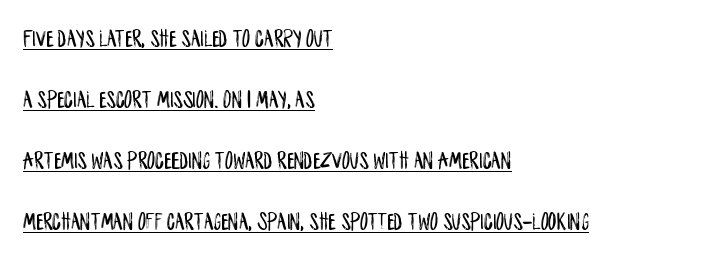
Quick note: interline space is abundant. The lines are quadded left. Is there any slant? The stems are plumb. The line texture is even and compact thanks to regular tracking. Notice how a bar underscores the lettering throughout.
